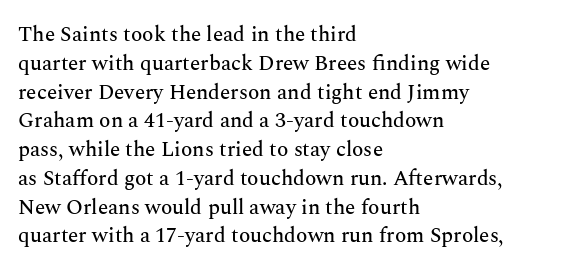
The compositor pushed each line to the left boundary. The strip under each line holds only bare page. When letters stand straight like this, we call the style roman or upright. Letter spacing: default. In terms of leading, this rendering sits right in the middle.
